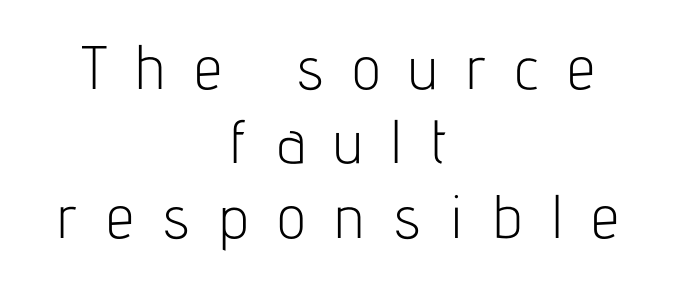
The image shows 61 px light, condensed sans-serif type, upright; set centered, line spacing 1.22x, unusually wide letter spacing (+0.48 em), not underlined; low stroke contrast and a medium x-height.
